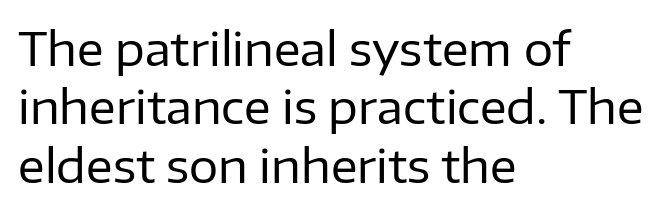
Here the glyphs are tracked normally, forming tight word shapes. Whoever set this chose a conventional vertical rhythm. Note the varied advance widths — an 'i' is clearly narrower than an 'm'. The passage shown is not bold in any degree. The setting favours the left margin, as ordinary paragraphs usually do.
